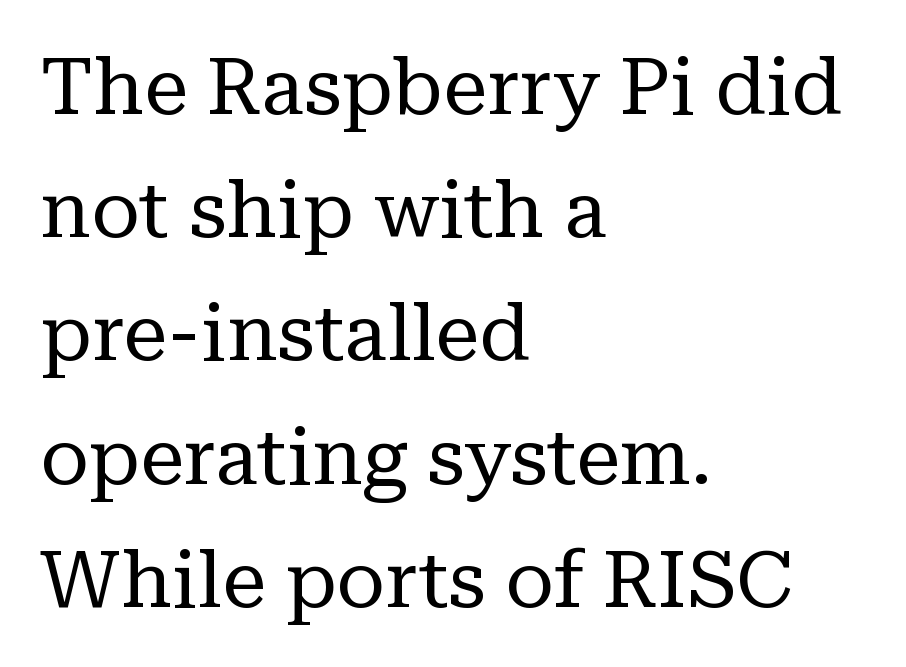
Q: Is the text bold? A: No.
Q: Is the text italic (slanted)? A: No, it is upright.
Q: Is the typeface a serif or a sans-serif typeface? A: Serif.
Q: Is the text underlined? A: No.
Q: How is the paragraph aligned? A: Left-aligned.
Q: Is the spacing between letters normal or unusually wide? A: Normal.
Q: Is the spacing between lines tight, normal or loose? A: Normal.
Q: Width (condensed, normal, or wide)? A: Normal.
Q: Stroke contrast? A: Low.
Q: x-height? A: Medium.
Q: Monospaced? A: No.
